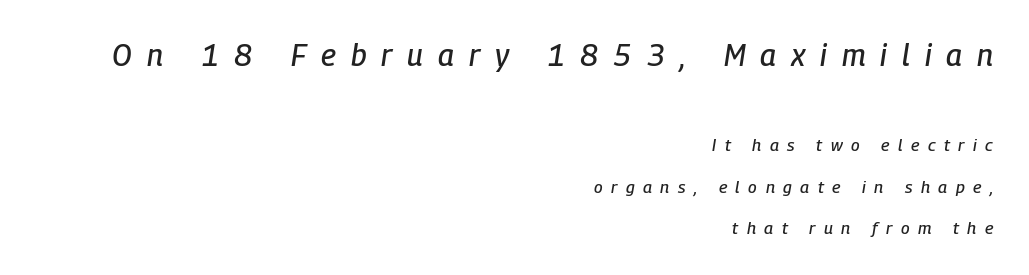
The image shows 30 px condensed type, italic (leaning right); set right-aligned, loose line spacing (2.46x), unusually wide letter spacing (+0.5 em), not underlined; the first (top) block is 1.76x larger; low stroke contrast and a medium x-height.
